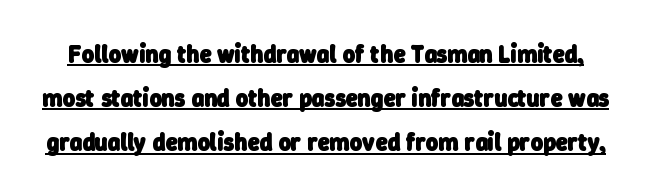
Q: Is the text bold? A: Yes.
Q: Is the text underlined? A: Yes.
Q: Is the spacing between letters normal or unusually wide? A: Normal.
